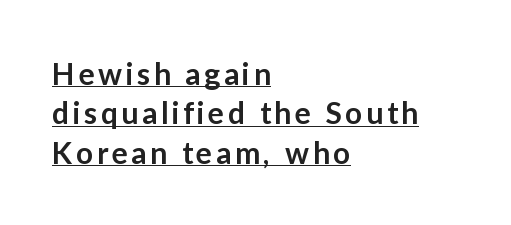
The image shows 30 px semibold sans-serif type, upright; set left-aligned, normal line spacing (1.31x), underlined; low stroke contrast and a medium x-height.
